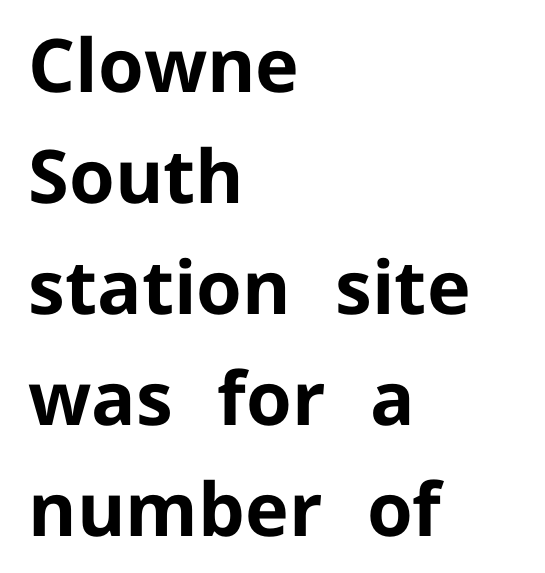
The lettering stays uniformly vertical, giving the passage a roman look. This rendering employs a face without finishing strokes, i.e., a sans-serif. One-word summary of the alignment: left. I'd describe the lettering as bold — thick and assertive. Here the designer chose a conventional face with non-uniform glyph widths. Reading down the column, the eye jumps a familiar distance to each next line.
